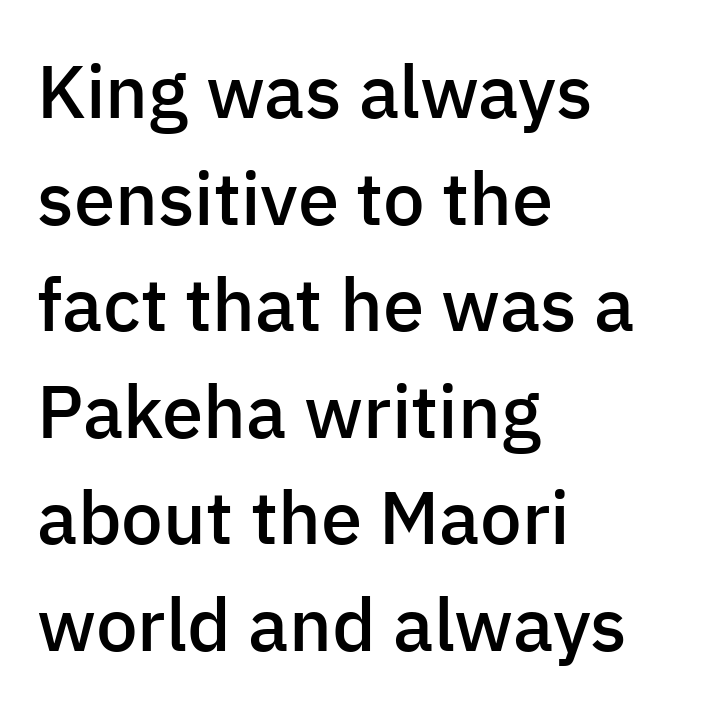
This is moderately heavy type, rendered in semibold. The type family on display is of the sans-serif kind. These lines stack with their left ends in a neat column. Is this a fixed-width face? No — the glyphs have proportional, varying widths. Ordinary non-slanted type is in use. The designer left line spacing at the default.
